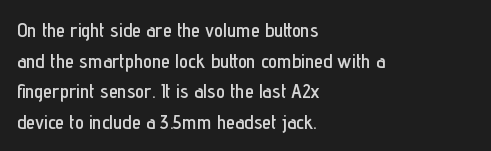
The image shows 20 px text type, upright; set left-aligned, normal line spacing (1.53x), normal letter spacing, not underlined.
